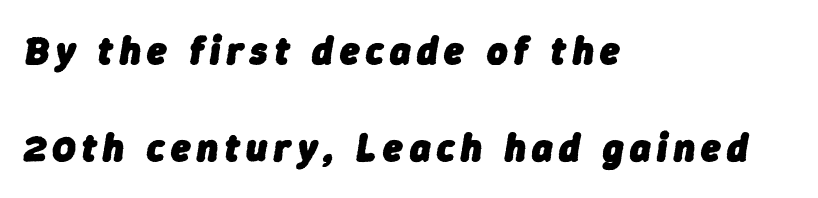
The image shows 39 px heavy type, italic (leaning right); set left-aligned, loose line spacing (2.48x), not underlined; low stroke contrast and a medium x-height.
